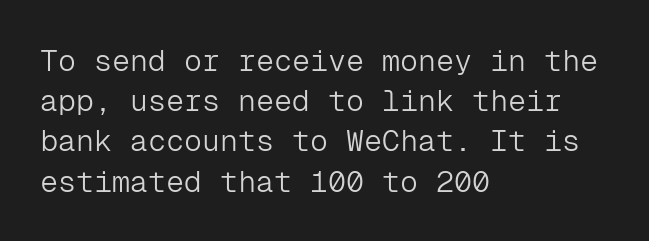
The image shows 30 px light sans-serif type, upright, monospaced; set left-aligned, normal line spacing (1.34x), normal letter spacing, not underlined; low stroke contrast and a medium x-height.
